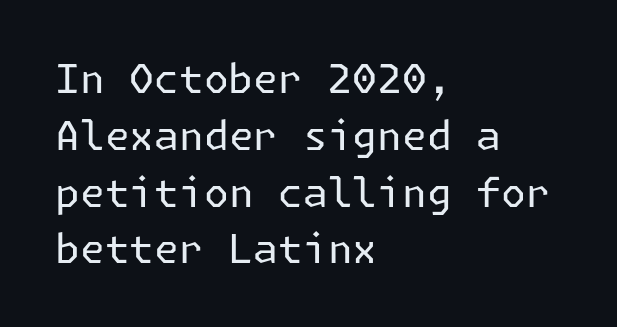
Q: Is the text bold? A: No.
Q: Is the text italic (slanted)? A: No, it is upright.
Q: Is the typeface a serif or a sans-serif typeface? A: Sans-serif.
Q: Is the text underlined? A: No.
Q: How is the paragraph aligned? A: Left-aligned.
Q: Is the spacing between letters normal or unusually wide? A: Normal.
Q: Is the spacing between lines tight, normal or loose? A: Normal.
Q: Width (condensed, normal, or wide)? A: Normal.
Q: Stroke contrast? A: Low.
Q: x-height? A: Medium.
